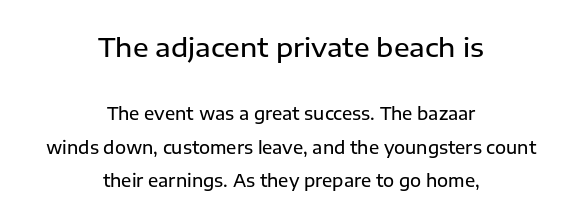
Leftover space on each line is divided equally before and after the words. Bold? Not quite — semibold, heavier than regular but stopping short. Reading down the column, the eye jumps a long way to each next line. Look at the glyph heights: the upper group is clearly the bigger setting. Students, note that the glyphs here touch the page at normal intervals. Plain, unruled lines of type.
